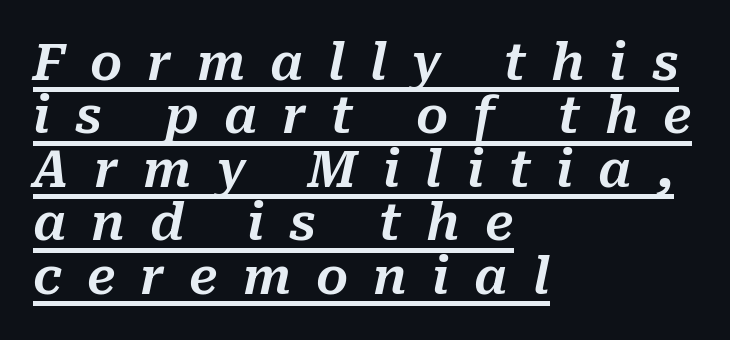
The image shows 50 px text type, italic (leaning right); set left-aligned, tight line spacing (1.07x), unusually wide letter spacing (+0.5 em), underlined; medium stroke contrast and a medium x-height.
